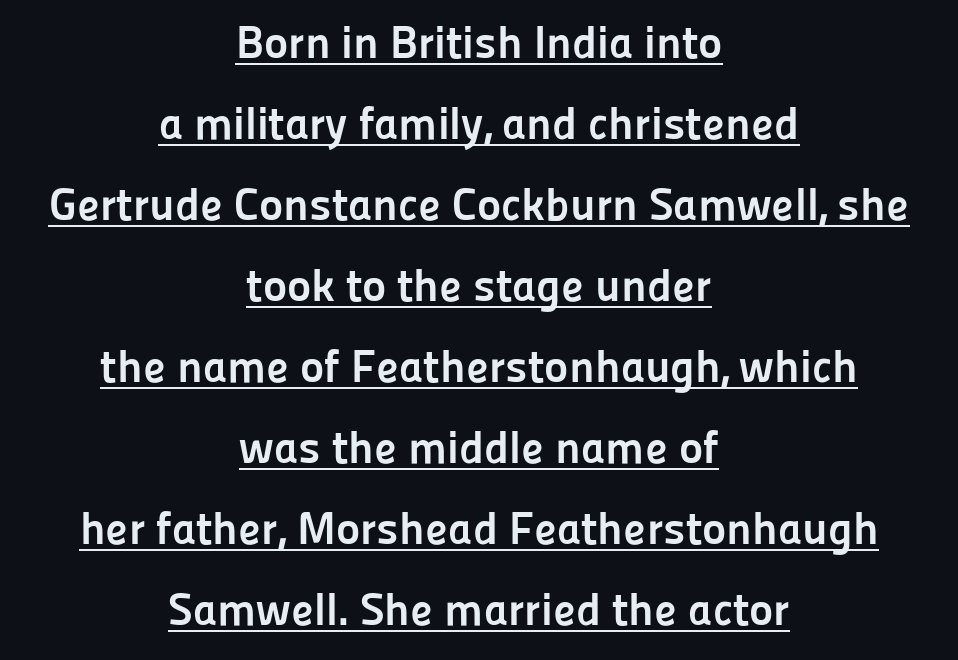
The image shows 46 px semibold sans-serif type, upright; set centered, line spacing 1.76x, normal letter spacing, underlined; low stroke contrast and a medium x-height.
